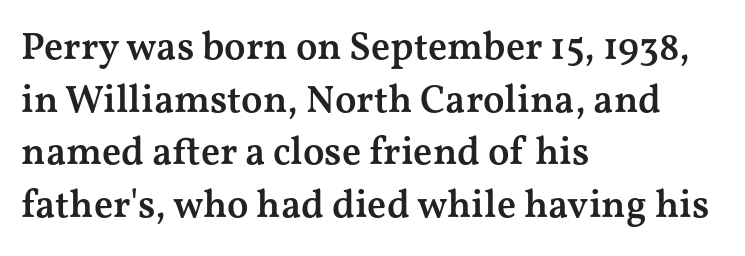
Q: Is the text bold? A: Semi-bold.
Q: Is the text italic (slanted)? A: No, it is upright.
Q: Is the typeface a serif or a sans-serif typeface? A: Serif.
Q: Is the text underlined? A: No.
Q: How is the paragraph aligned? A: Left-aligned.
Q: Is the spacing between letters normal or unusually wide? A: Normal.
Q: Is the spacing between lines tight, normal or loose? A: Normal.
Q: Width (condensed, normal, or wide)? A: Wide.
Q: Stroke contrast? A: Medium.
Q: x-height? A: Medium.
Q: Monospaced? A: No.
